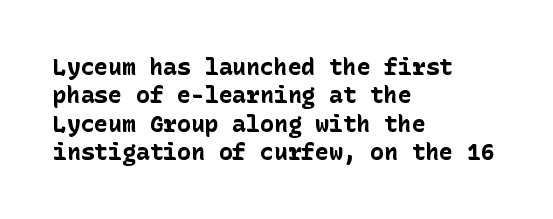
Plain, unruled lines of type. Heft: maximum for text — a bold. The tracking reads as untouched default to a designer's eye. Nope, not italic — everything's standing straight.
